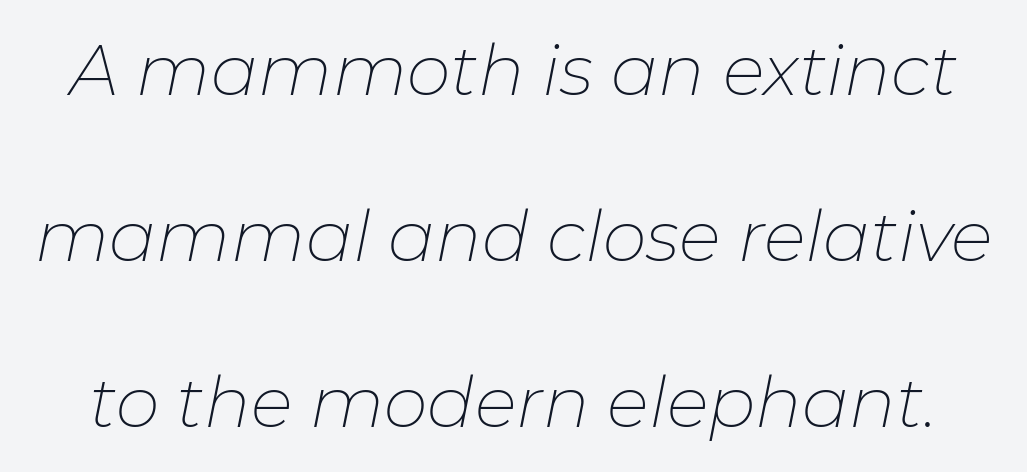
{"italic": "yes", "lean": "right", "slant_degrees": 11, "bold": "no", "weight": "thin", "width": "normal", "stroke_contrast": "low", "x_height": "medium", "monospaced": "no", "underline": "no", "line_spacing": "loose", "line_spacing_ratio": 2.37, "letter_spacing": "normal", "letter_spacing_em": 0.0, "glyph_px": 70}
